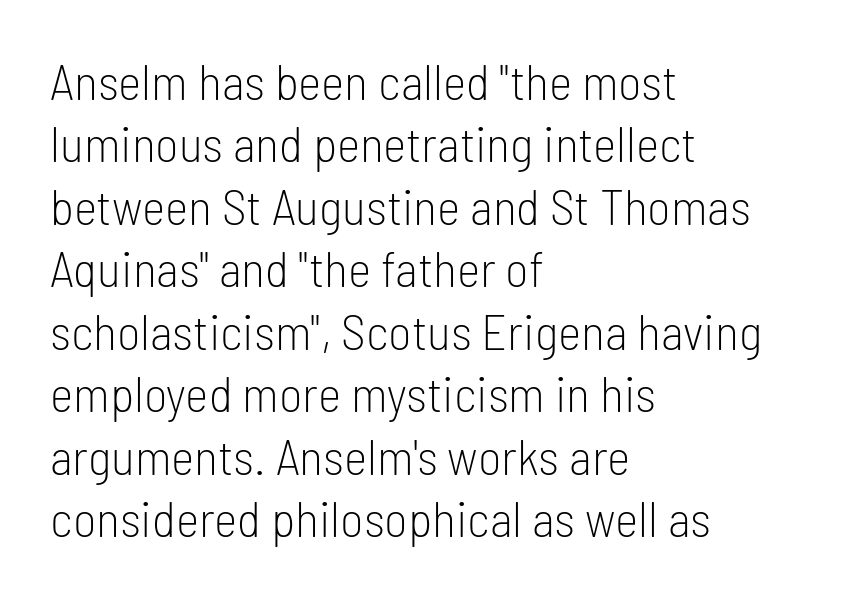
The image shows 50 px light, condensed sans-serif type, upright; set left-aligned, normal line spacing (1.25x), normal letter spacing, not underlined; low stroke contrast and a medium x-height.
